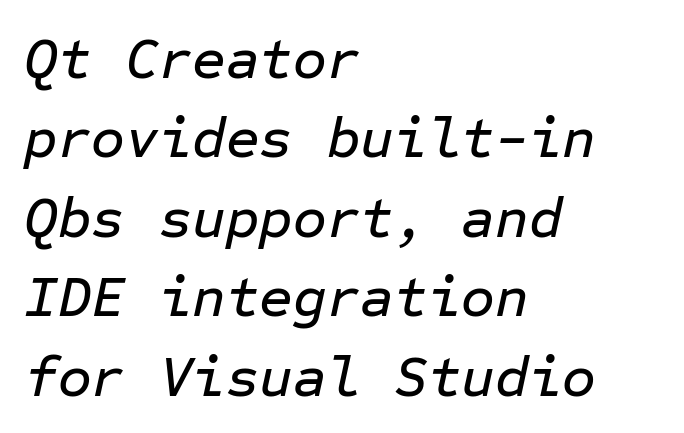
{"italic": "yes", "lean": "right", "slant_degrees": 12, "width": "normal", "stroke_contrast": "low", "x_height": "medium", "monospaced": "yes", "underline": "no", "align": "left", "line_spacing": "normal", "line_spacing_ratio": 1.37, "letter_spacing": "normal", "letter_spacing_em": 0.0, "glyph_px": 58}
